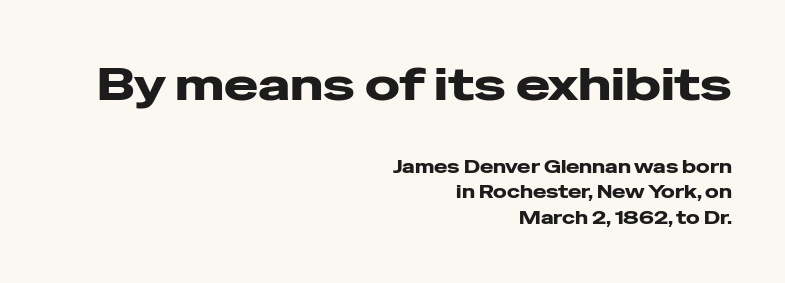
The image shows 46 px wide sans-serif type, upright; set right-aligned, normal line spacing (1.4x), normal letter spacing, not underlined; the first (top) block is 2.56x larger; low stroke contrast and a medium x-height.
